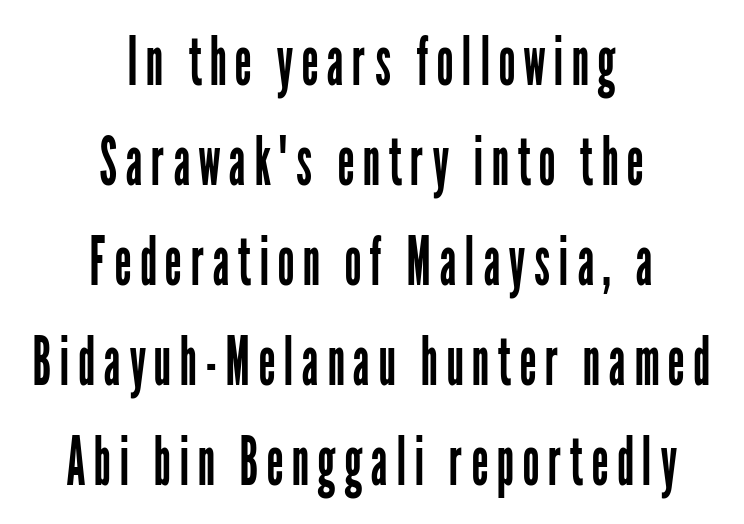
Q: Is the text bold? A: No.
Q: Is the text italic (slanted)? A: No, it is upright.
Q: Is the typeface a serif or a sans-serif typeface? A: Sans-serif.
Q: Is the text underlined? A: No.
Q: How is the paragraph aligned? A: Centered.
Q: Is the spacing between lines tight, normal or loose? A: Normal.
Q: Width (condensed, normal, or wide)? A: Condensed.
Q: Stroke contrast? A: Low.
Q: x-height? A: Medium.
Q: Monospaced? A: No.
